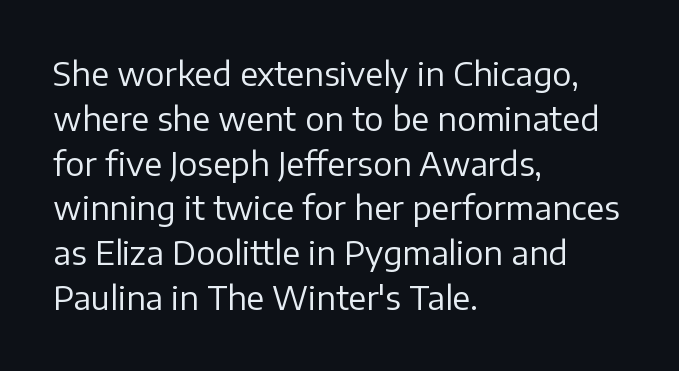
{"serif": "no", "italic": "no", "bold": "no", "weight": "regular", "width": "normal", "stroke_contrast": "low", "x_height": "medium", "monospaced": "no", "underline": "no", "align": "left", "line_spacing": "normal", "line_spacing_ratio": 1.4, "letter_spacing": "normal", "letter_spacing_em": 0.0, "glyph_px": 32}
